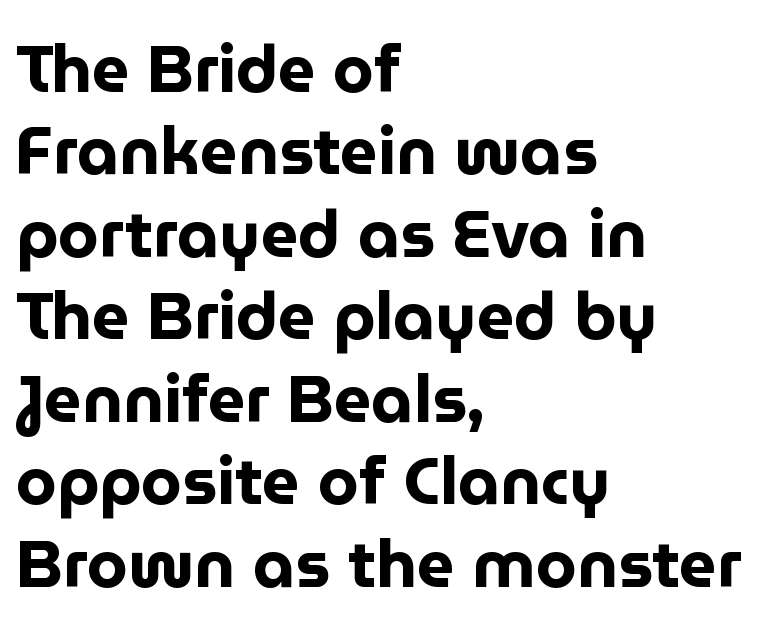
Q: Is the text bold? A: Yes.
Q: Is the text italic (slanted)? A: No, it is upright.
Q: Is the typeface a serif or a sans-serif typeface? A: Sans-serif.
Q: Is the text underlined? A: No.
Q: How is the paragraph aligned? A: Left-aligned.
Q: Is the spacing between letters normal or unusually wide? A: Normal.
Q: Is the spacing between lines tight, normal or loose? A: Normal.
Q: Width (condensed, normal, or wide)? A: Normal.
Q: Stroke contrast? A: Low.
Q: x-height? A: Medium.
Q: Monospaced? A: No.
